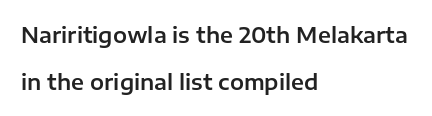
The image shows 21 px text type, upright; set left-aligned, loose line spacing (2.23x), normal letter spacing, not underlined.
